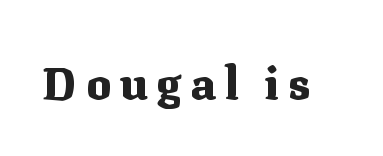
{"serif": "yes", "italic": "no", "bold": "yes", "weight": "heavy", "width": "normal", "stroke_contrast": "medium", "x_height": "medium", "monospaced": "no", "underline": "no", "glyph_px": 46}
